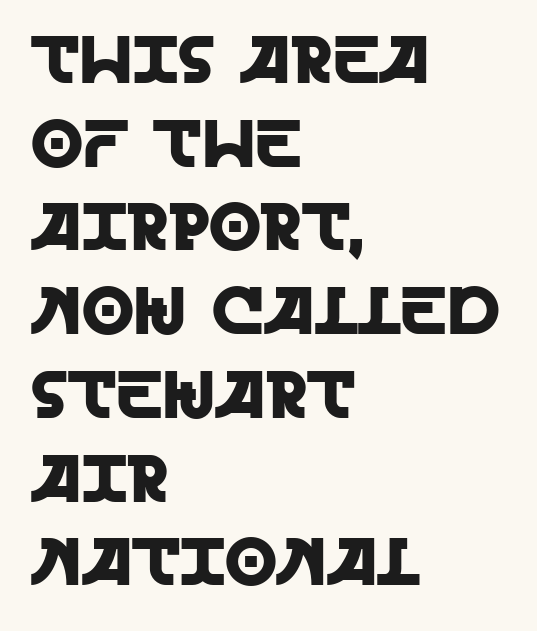
{"serif": "no", "italic": "no", "width": "normal", "x_height": "large", "monospaced": "no", "underline": "no", "align": "left", "line_spacing": "normal", "line_spacing_ratio": 1.25, "letter_spacing": "normal", "letter_spacing_em": 0.0, "glyph_px": 67}
